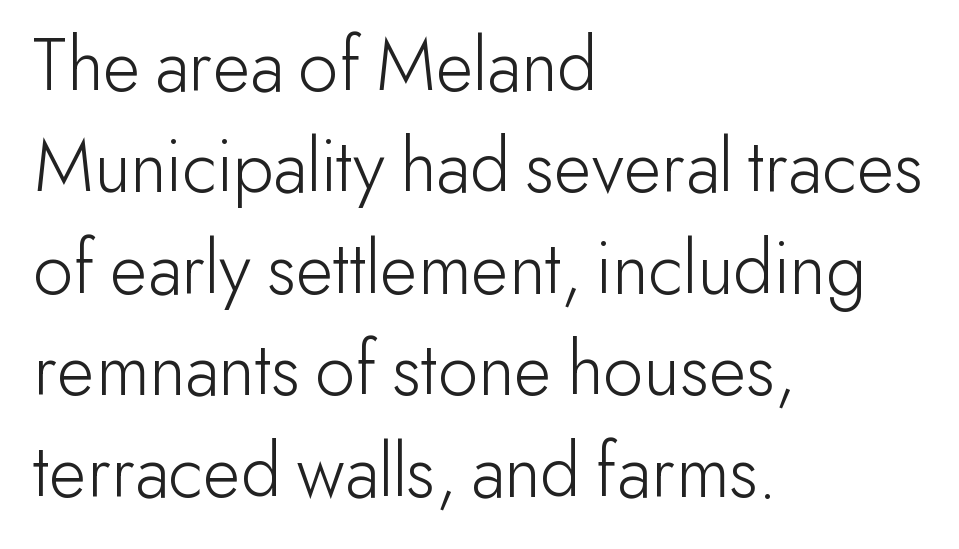
The image shows 78 px light sans-serif type, upright; set left-aligned, normal line spacing (1.3x), normal letter spacing, not underlined; low stroke contrast and a small x-height.
